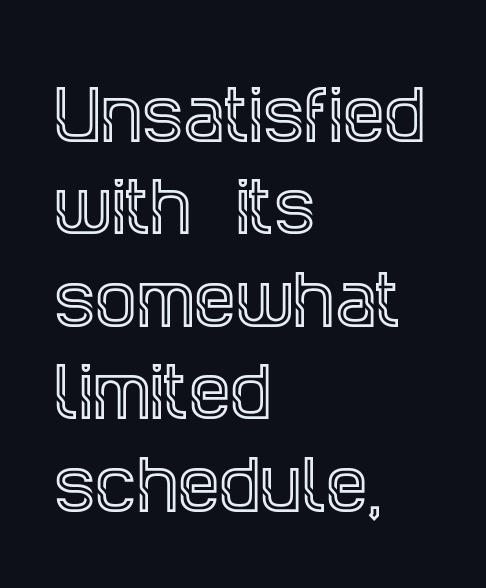
Q: Is the text italic (slanted)? A: No, it is upright.
Q: Is the typeface a serif or a sans-serif typeface? A: Serif.
Q: Is the text underlined? A: No.
Q: How is the paragraph aligned? A: Left-aligned.
Q: Is the spacing between letters normal or unusually wide? A: Normal.
Q: Is the spacing between lines tight, normal or loose? A: Normal.
Q: Width (condensed, normal, or wide)? A: Condensed.
Q: x-height? A: Large.
Q: Monospaced? A: No.
